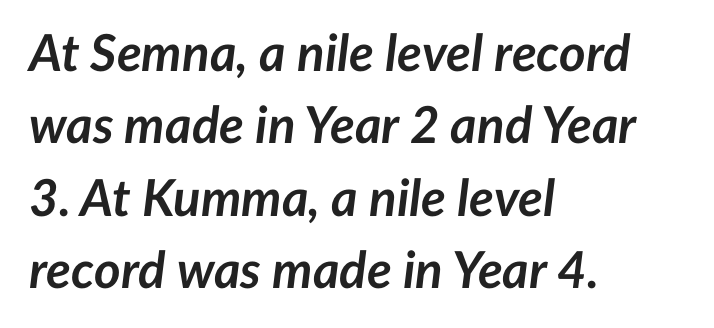
In terms of leading, this rendering sits right in the middle. Spacing verdict: proportional, widths tailored to each character. Rule under the text: the space is simply empty. How heavy is the stroke? Heavy — this is a bold. Caption: multi-line text, flush left, ragged right.
